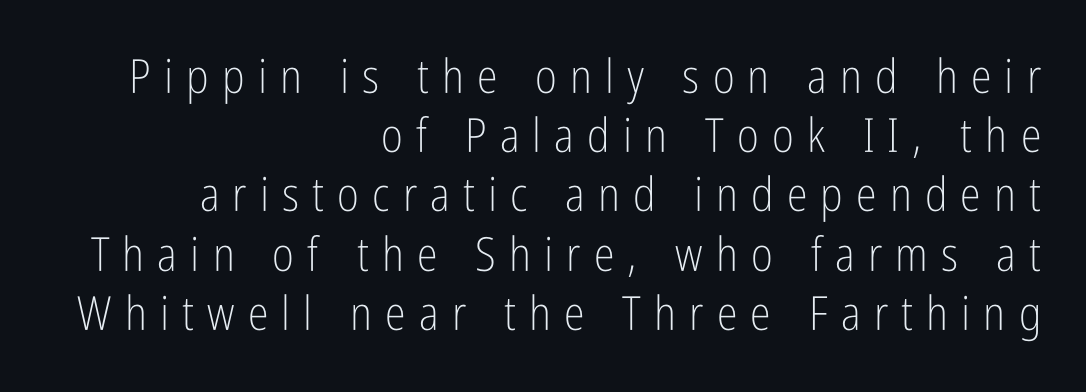
Is this a fixed-width face? No — the glyphs have proportional, varying widths. The typeface chosen for these lines omits serifs. Vertical stems look standard width or narrower in stroke. Every character sits straight up, as roman type does. Leading: standard. Look at the tracking — it's clearly loosened, letters drifting apart.
